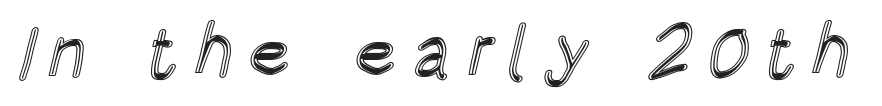
{"width": "condensed", "x_height": "large", "monospaced": "no", "underline": "no", "glyph_px": 73}
